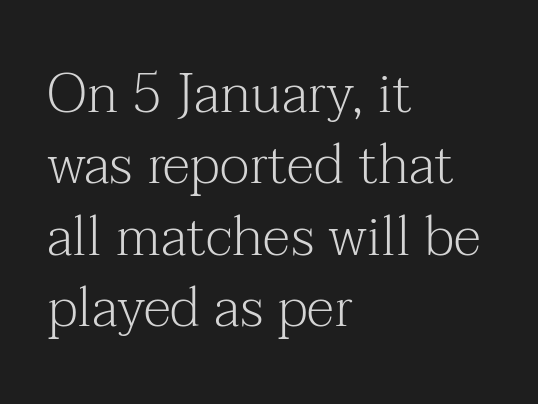
{"serif": "yes", "italic": "no", "bold": "no", "weight": "light", "width": "normal", "stroke_contrast": "medium", "x_height": "medium", "monospaced": "no", "underline": "no", "align": "left", "line_spacing": "normal", "line_spacing_ratio": 1.3, "letter_spacing": "normal", "letter_spacing_em": 0.0, "glyph_px": 55}
